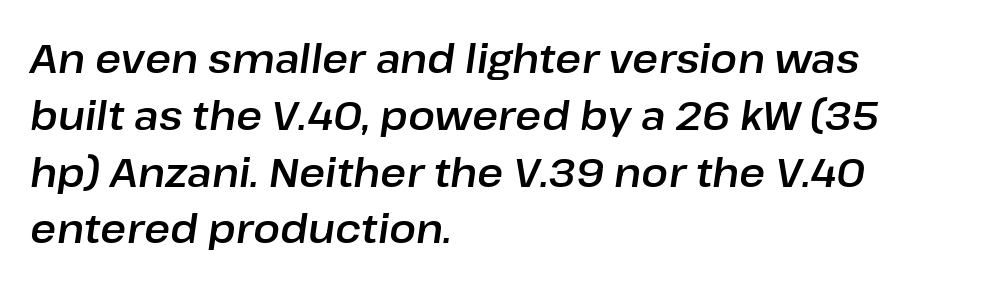
Q: Is the text italic (slanted)? A: Yes, it leans right by about 8 degrees.
Q: Is the text underlined? A: No.
Q: How is the paragraph aligned? A: Left-aligned.
Q: Is the spacing between letters normal or unusually wide? A: Normal.
Q: Is the spacing between lines tight, normal or loose? A: Normal.
Q: Width (condensed, normal, or wide)? A: Normal.
Q: Stroke contrast? A: Low.
Q: x-height? A: Medium.
Q: Monospaced? A: No.
